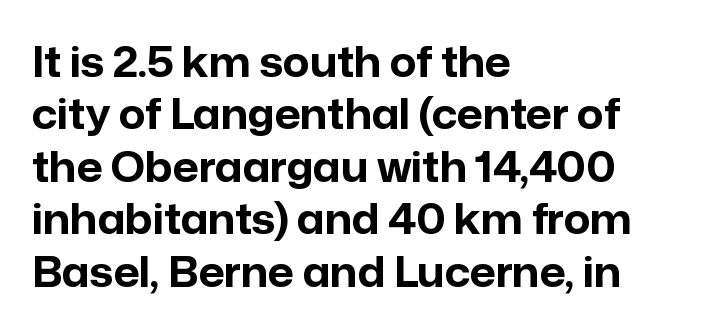
The image shows 41 px bold sans-serif type, upright; set left-aligned, normal line spacing (1.28x), normal letter spacing, not underlined; low stroke contrast and a medium x-height.
